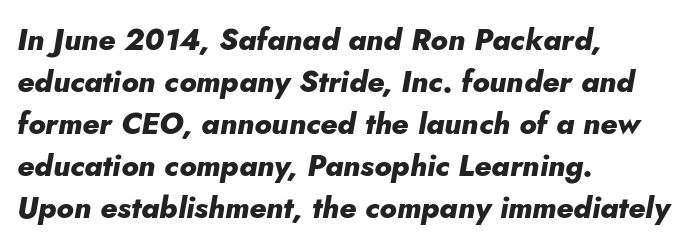
Weight check: bold — yes, fully. Bare-footed words on every line. Default kerning and tracking; the words read as compact shapes. The lines in this sample share a left origin and differ only in where they stop.
